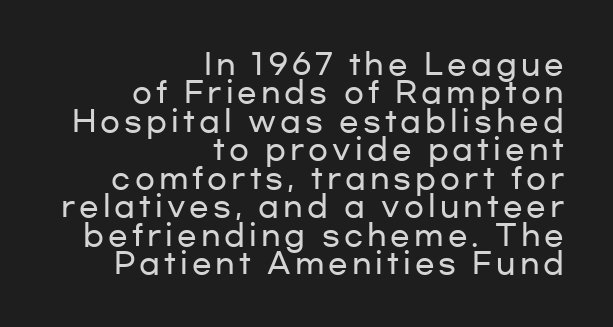
What's the leading like? Squeezed, with rows nearly overlapping. A roman cut, with each character standing at attention. Note the varied advance widths — an 'i' is clearly narrower than an 'm'. Short and long lines alike share a common ending point at right. Stroke terminals: plain, sans-serif. Underlining? Definitely not there.
